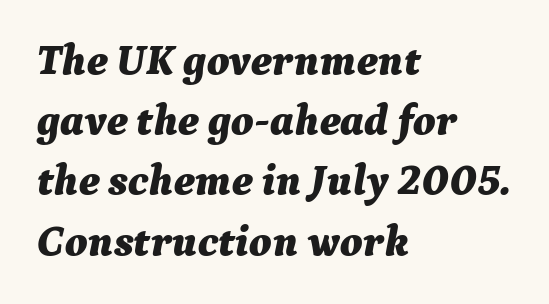
This sample is left-justified, so line endings fall wherever the words run out. Each letter keeps its own natural width here, so spacing adapts to shape. Clear beneath every line of the passage. Characters follow at the spacing the type designer built in.
